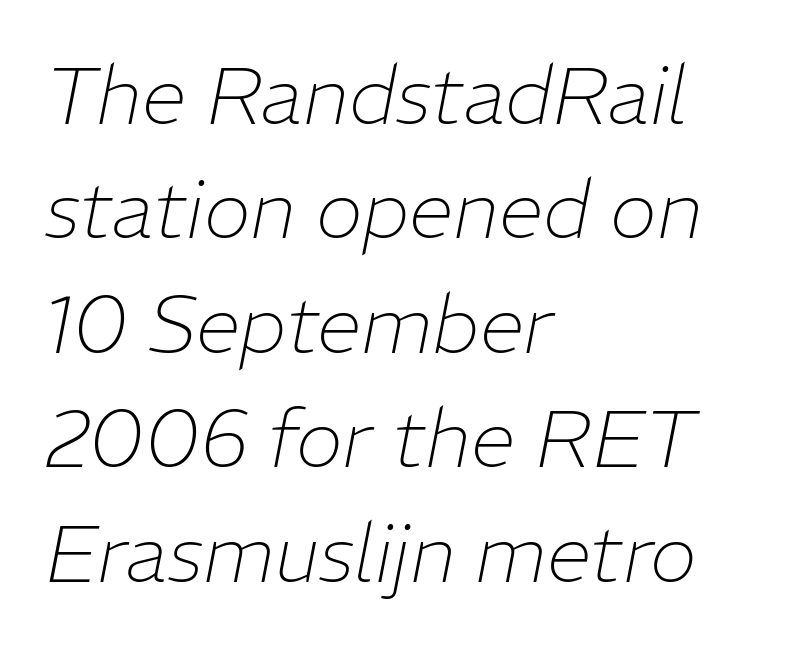
The paragraph shown leans on its left margin. The rows are spaced the way most documents space them. In terms of letterspacing, this is plain default setting. You could not count columns in this text — the font is proportionally spaced. These glyphs show unthickened strokes, regular width or finer.
